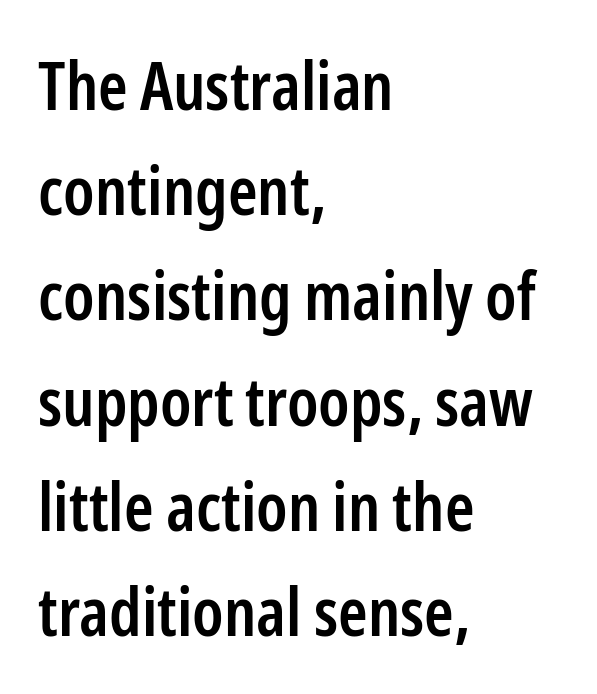
{"serif": "no", "italic": "no", "bold": "semi", "weight": "semibold", "width": "condensed", "stroke_contrast": "low", "x_height": "medium", "monospaced": "no", "underline": "no", "align": "left", "line_spacing": "normal", "line_spacing_ratio": 1.57, "letter_spacing": "normal", "letter_spacing_em": 0.0, "glyph_px": 67}
